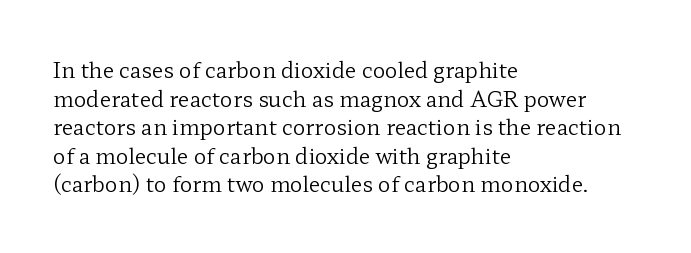
The image shows 21 px text type, upright; set left-aligned, normal line spacing (1.36x), normal letter spacing, not underlined.
